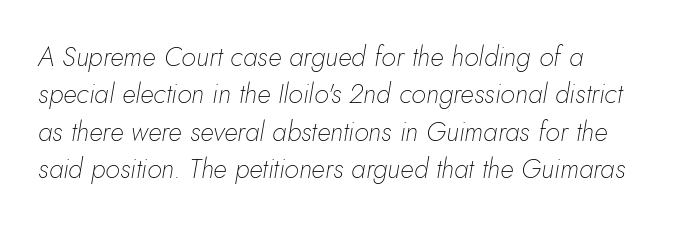
The image shows 27 px text type, italic (leaning right); set left-aligned, normal line spacing (1.38x), normal letter spacing, not underlined.
